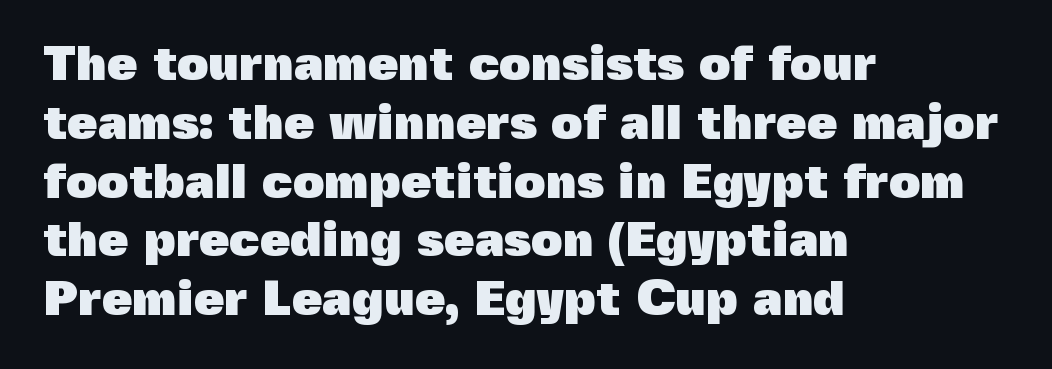
Q: Is the text bold? A: Yes.
Q: Is the text italic (slanted)? A: No, it is upright.
Q: Is the typeface a serif or a sans-serif typeface? A: Sans-serif.
Q: Is the text underlined? A: No.
Q: How is the paragraph aligned? A: Left-aligned.
Q: Is the spacing between letters normal or unusually wide? A: Normal.
Q: Width (condensed, normal, or wide)? A: Normal.
Q: x-height? A: Medium.
Q: Monospaced? A: No.
